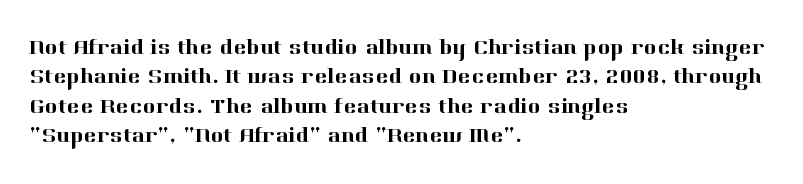
The image shows 22 px text type, upright; set left-aligned, normal line spacing (1.33x), normal letter spacing, not underlined.
